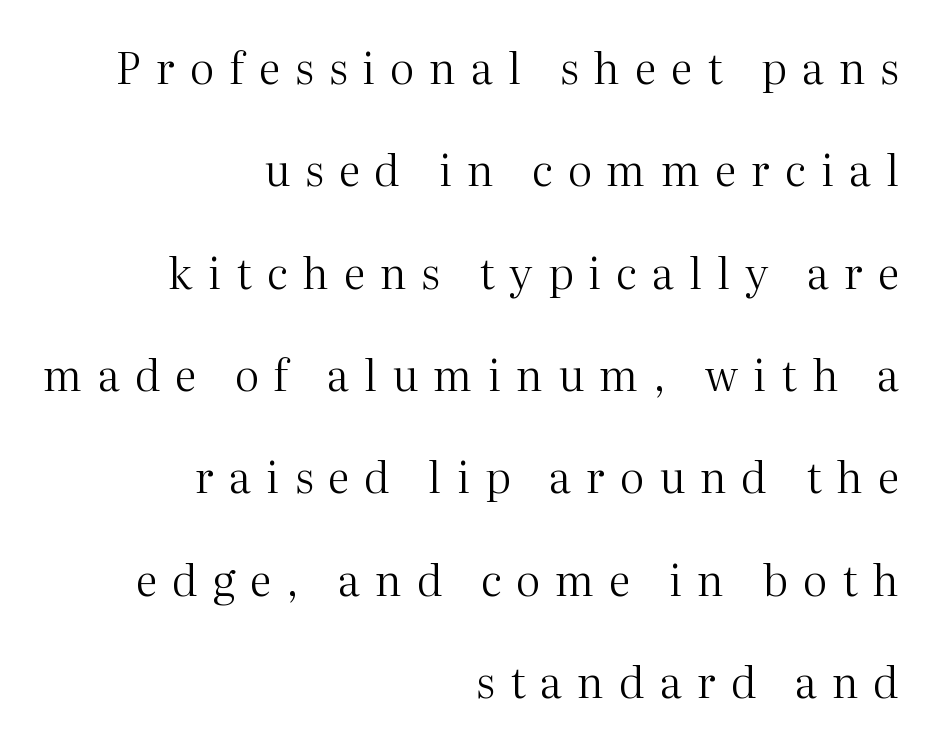
The image shows 43 px regular-weight serif type, upright; set right-aligned, loose line spacing (2.38x), unusually wide letter spacing (+0.35 em), not underlined; medium stroke contrast and a medium x-height.
